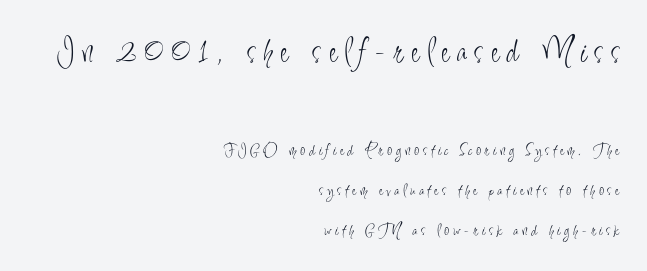
Q: Is the text bold? A: No.
Q: Is the typeface a serif or a sans-serif typeface? A: Sans-serif.
Q: Is the text underlined? A: No.
Q: How is the paragraph aligned? A: Right-aligned.
Q: Is the spacing between letters normal or unusually wide? A: Unusually wide.
Q: Is the spacing between lines tight, normal or loose? A: Loose.
Q: Which block of text is set in a larger size, the first (top) or the second (bottom)? A: The first (top) one.
Q: Width (condensed, normal, or wide)? A: Condensed.
Q: Stroke contrast? A: Low.
Q: x-height? A: Small.
Q: Monospaced? A: No.
